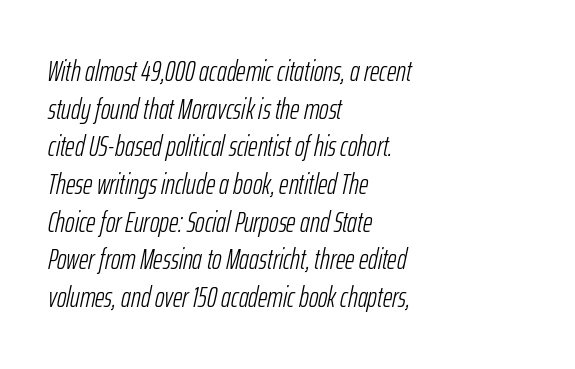
Reading down the block, your eye returns to a fixed left position each line. The face used here is proportionally spaced, like ordinary book or web type. Lines of text with bare space underneath. Think standard paragraph weight, or any step lighter than that.
